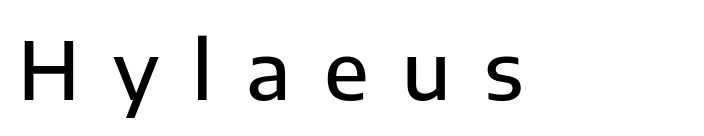
{"serif": "no", "italic": "no", "bold": "semi", "weight": "semibold", "width": "normal", "stroke_contrast": "low", "x_height": "medium", "monospaced": "no", "underline": "no", "letter_spacing": "wide", "letter_spacing_em": 0.42, "glyph_px": 79}
